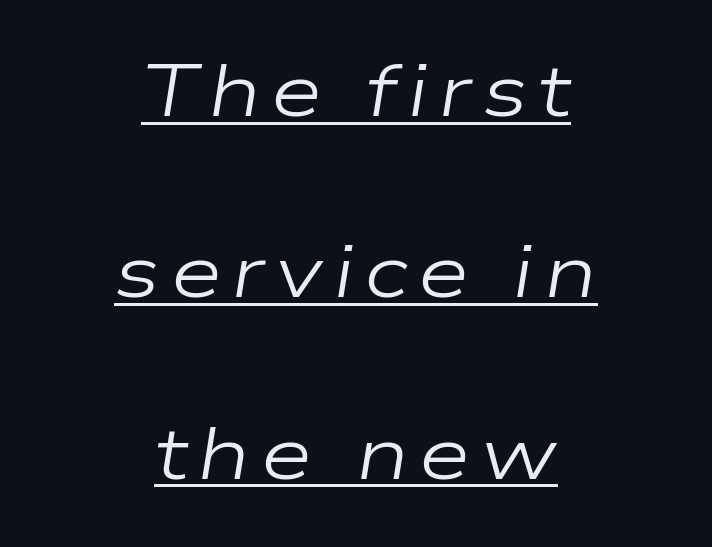
{"italic": "yes", "lean": "right", "slant_degrees": 9, "bold": "no", "weight": "regular", "width": "wide", "stroke_contrast": "low", "x_height": "medium", "monospaced": "no", "underline": "yes", "align": "center", "line_spacing": "loose", "line_spacing_ratio": 2.45, "glyph_px": 74}
